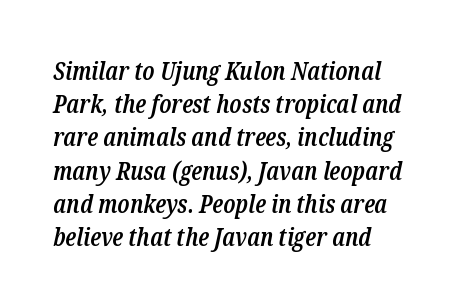
The image shows 25 px text type, italic (leaning right); set left-aligned, normal line spacing (1.33x), normal letter spacing, not underlined.
